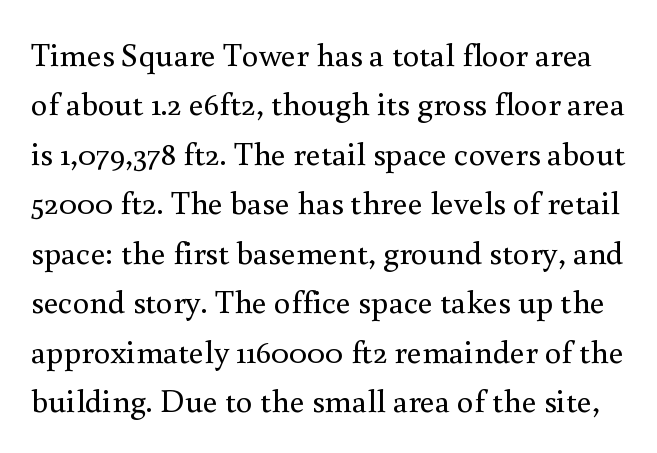
Q: Is the text bold? A: No.
Q: Is the text italic (slanted)? A: No, it is upright.
Q: Is the typeface a serif or a sans-serif typeface? A: Serif.
Q: Is the text underlined? A: No.
Q: Is the spacing between letters normal or unusually wide? A: Normal.
Q: Is the spacing between lines tight, normal or loose? A: Normal.
Q: Width (condensed, normal, or wide)? A: Normal.
Q: Stroke contrast? A: Medium.
Q: x-height? A: Small.
Q: Monospaced? A: No.
